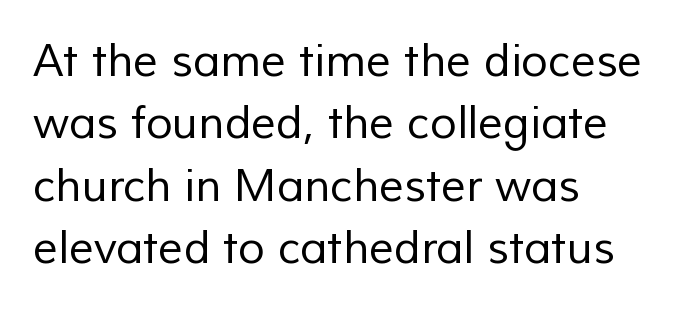
Q: Is the text bold? A: No.
Q: Is the typeface a serif or a sans-serif typeface? A: Sans-serif.
Q: Is the text underlined? A: No.
Q: How is the paragraph aligned? A: Left-aligned.
Q: Is the spacing between letters normal or unusually wide? A: Normal.
Q: Is the spacing between lines tight, normal or loose? A: Normal.
Q: Width (condensed, normal, or wide)? A: Normal.
Q: Stroke contrast? A: Low.
Q: x-height? A: Medium.
Q: Monospaced? A: No.
